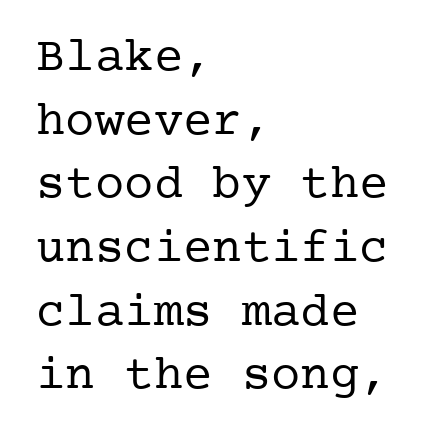
Q: Is the text bold? A: No.
Q: Is the text italic (slanted)? A: No, it is upright.
Q: Is the typeface a serif or a sans-serif typeface? A: Serif.
Q: Is the text underlined? A: No.
Q: How is the paragraph aligned? A: Left-aligned.
Q: Is the spacing between letters normal or unusually wide? A: Normal.
Q: Is the spacing between lines tight, normal or loose? A: Normal.
Q: Width (condensed, normal, or wide)? A: Normal.
Q: Stroke contrast? A: Low.
Q: x-height? A: Medium.
